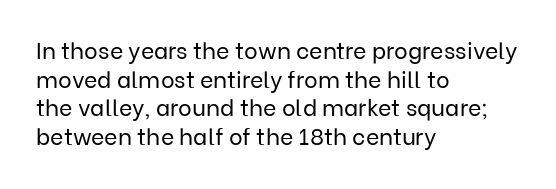
{"italic": "no", "bold": "no", "underline": "no", "align": "left", "line_spacing": "normal", "line_spacing_ratio": 1.25, "letter_spacing": "normal", "letter_spacing_em": 0.0, "glyph_px": 23}
